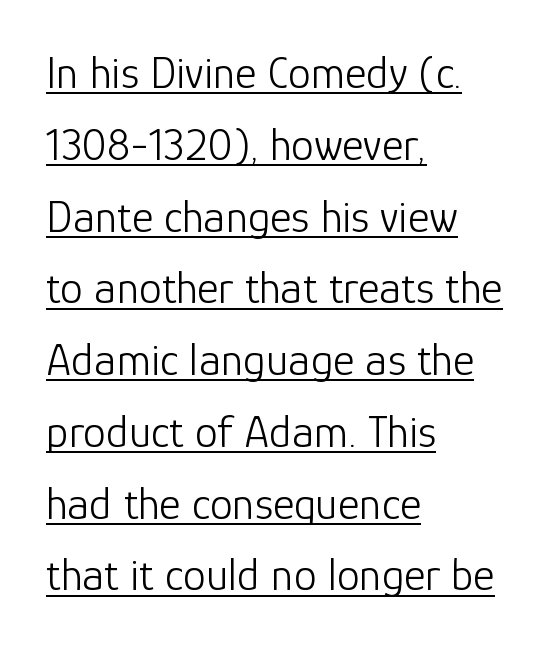
The image shows 46 px light sans-serif type, upright; set left-aligned, normal line spacing (1.56x), normal letter spacing, underlined; low stroke contrast and a medium x-height.
